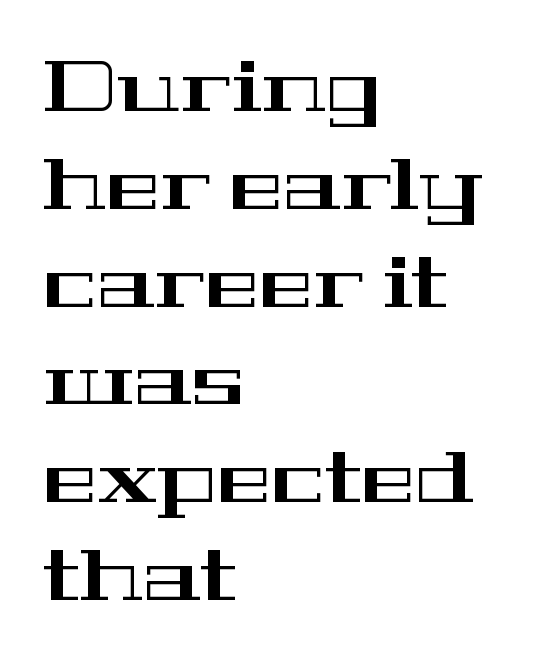
The image shows 73 px wide serif type, upright; set left-aligned, normal line spacing (1.34x), normal letter spacing, not underlined; high stroke contrast and a medium x-height.
